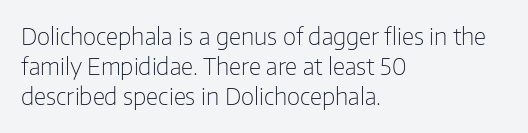
Q: Is the text bold? A: No.
Q: Is the text italic (slanted)? A: No, it is upright.
Q: Is the text underlined? A: No.
Q: How is the paragraph aligned? A: Left-aligned.
Q: Is the spacing between letters normal or unusually wide? A: Normal.
Q: Is the spacing between lines tight, normal or loose? A: Normal.
